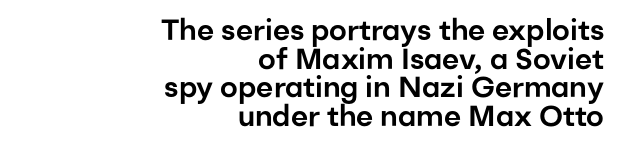
{"serif": "no", "italic": "no", "width": "normal", "stroke_contrast": "low", "x_height": "medium", "monospaced": "no", "underline": "no", "align": "right", "line_spacing": "tight", "line_spacing_ratio": 0.99, "letter_spacing": "normal", "letter_spacing_em": 0.0, "glyph_px": 29}
